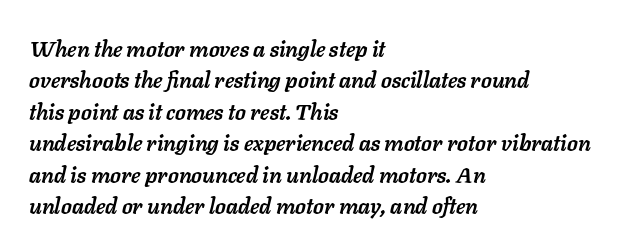
{"italic": "yes", "lean": "right", "slant_degrees": 11, "bold": "yes", "underline": "no", "align": "left", "line_spacing": "normal", "line_spacing_ratio": 1.43, "letter_spacing": "normal", "letter_spacing_em": 0.0, "glyph_px": 22}
